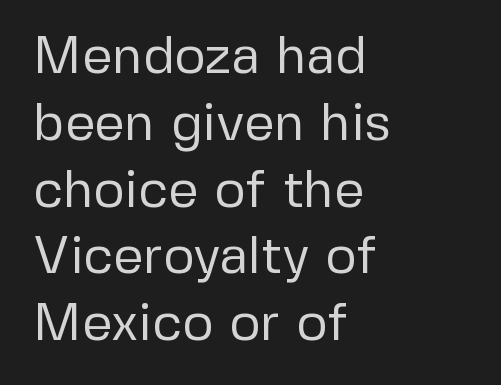
Q: Is the text bold? A: No.
Q: Is the text italic (slanted)? A: No, it is upright.
Q: Is the typeface a serif or a sans-serif typeface? A: Sans-serif.
Q: Is the text underlined? A: No.
Q: How is the paragraph aligned? A: Left-aligned.
Q: Is the spacing between letters normal or unusually wide? A: Normal.
Q: Is the spacing between lines tight, normal or loose? A: Normal.
Q: Width (condensed, normal, or wide)? A: Normal.
Q: Stroke contrast? A: Low.
Q: x-height? A: Medium.
Q: Monospaced? A: No.
